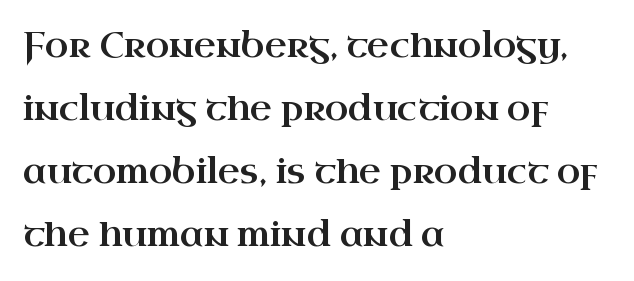
Q: Is the text italic (slanted)? A: No, it is upright.
Q: Is the typeface a serif or a sans-serif typeface? A: Serif.
Q: Is the text underlined? A: No.
Q: How is the paragraph aligned? A: Left-aligned.
Q: Is the spacing between letters normal or unusually wide? A: Normal.
Q: Width (condensed, normal, or wide)? A: Wide.
Q: Stroke contrast? A: High.
Q: x-height? A: Small.
Q: Monospaced? A: No.
